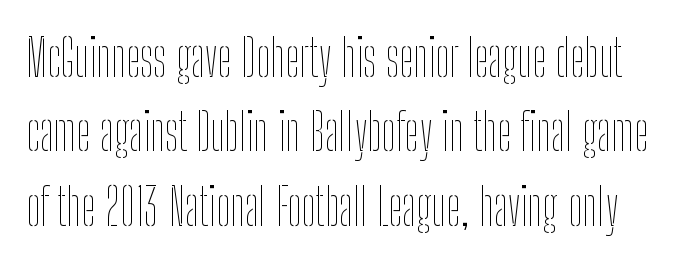
Each letter keeps its own natural width here, so spacing adapts to shape. The font is comparable to plain body text, perhaps lighter. Each new line begins a customary step beneath the previous one. Descenders are the only things crossing below the line. This is the regular roman posture of the typeface. The gaps between neighbouring characters are ordinary and unremarkable.
